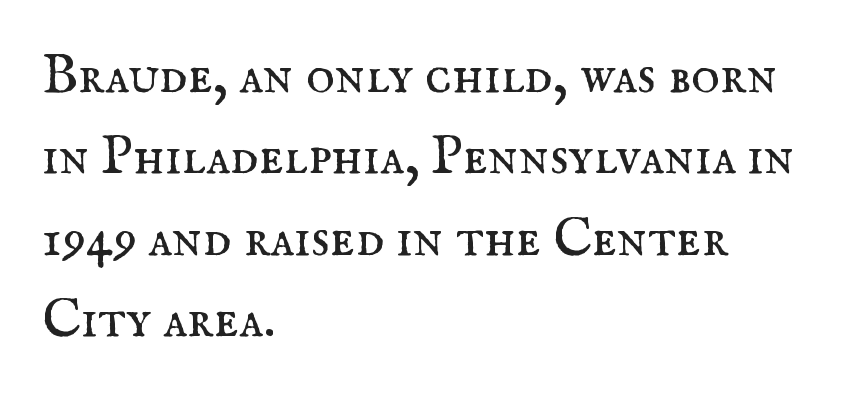
{"serif": "yes", "italic": "no", "bold": "no", "weight": "regular", "width": "normal", "stroke_contrast": "medium", "x_height": "small", "monospaced": "no", "underline": "no", "align": "left", "line_spacing": "normal", "line_spacing_ratio": 1.48, "letter_spacing": "normal", "letter_spacing_em": 0.0, "glyph_px": 55}
